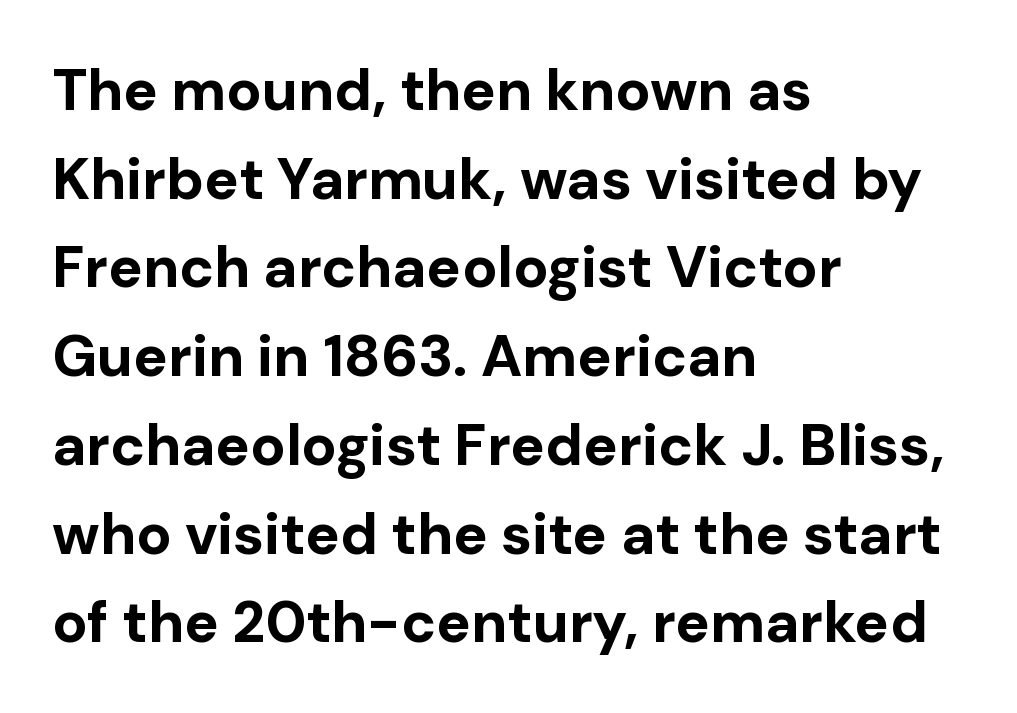
Q: Is the text bold? A: Yes.
Q: Is the text italic (slanted)? A: No, it is upright.
Q: Is the typeface a serif or a sans-serif typeface? A: Sans-serif.
Q: Is the text underlined? A: No.
Q: How is the paragraph aligned? A: Left-aligned.
Q: Is the spacing between letters normal or unusually wide? A: Normal.
Q: Is the spacing between lines tight, normal or loose? A: Normal.
Q: Width (condensed, normal, or wide)? A: Normal.
Q: Stroke contrast? A: Low.
Q: x-height? A: Medium.
Q: Monospaced? A: No.
